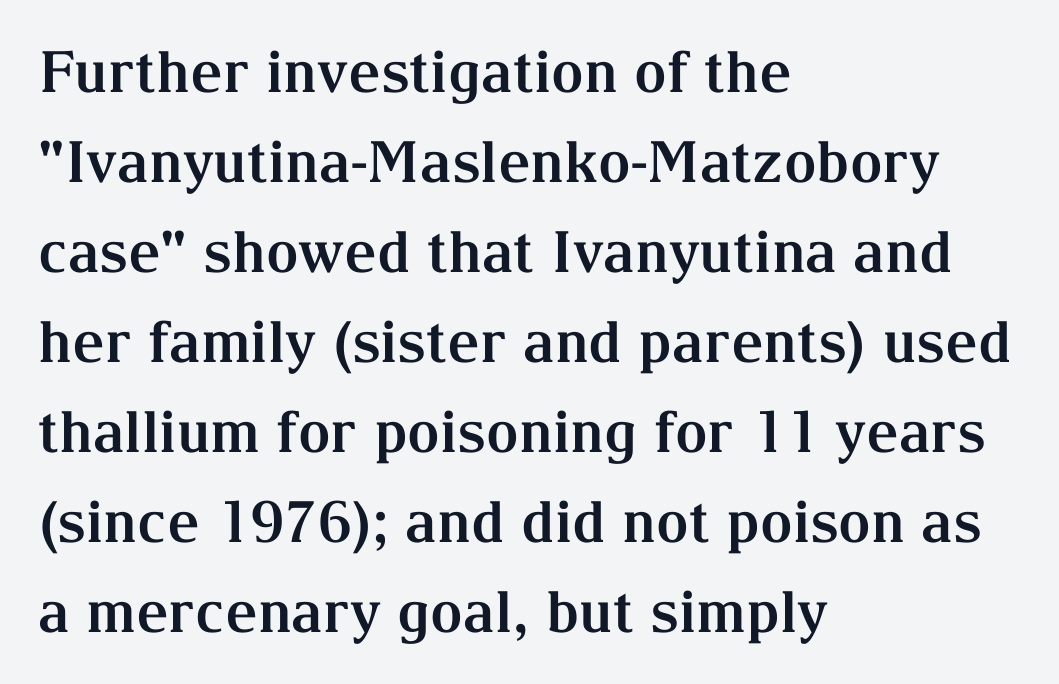
Q: Is the text bold? A: Yes.
Q: Is the text italic (slanted)? A: No, it is upright.
Q: Is the typeface a serif or a sans-serif typeface? A: Serif.
Q: Is the text underlined? A: No.
Q: How is the paragraph aligned? A: Left-aligned.
Q: Is the spacing between letters normal or unusually wide? A: Normal.
Q: Is the spacing between lines tight, normal or loose? A: Normal.
Q: Width (condensed, normal, or wide)? A: Normal.
Q: Stroke contrast? A: Medium.
Q: x-height? A: Medium.
Q: Monospaced? A: No.
